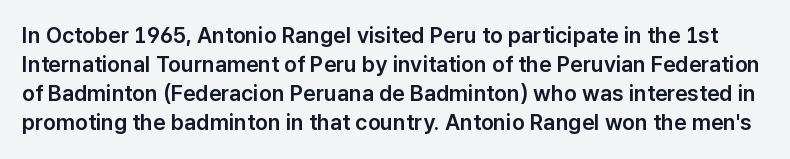
The image shows 22 px text type, upright; set normal line spacing (1.32x), normal letter spacing, not underlined.
